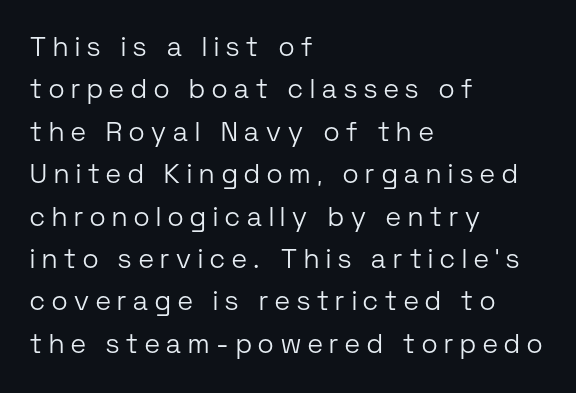
{"italic": "no", "bold": "no", "underline": "no", "align": "left", "line_spacing": "normal", "line_spacing_ratio": 1.57, "letter_spacing": "wide", "letter_spacing_em": 0.26, "glyph_px": 27}
